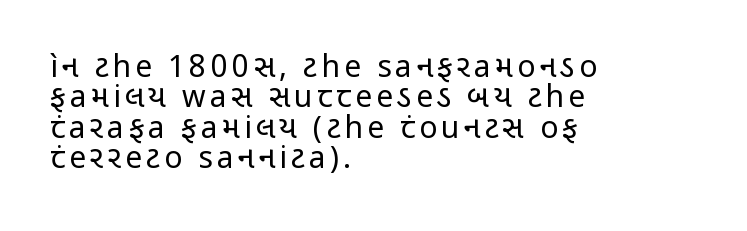
The image shows 30 px regular-weight, condensed sans-serif type, upright; set left-aligned, tight line spacing (1.01x), not underlined; low stroke contrast and a medium x-height.
